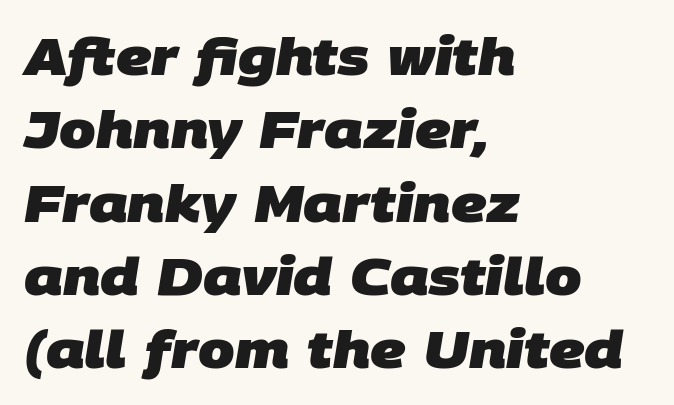
The image shows 52 px heavy sans-serif type; set left-aligned, normal line spacing (1.41x), normal letter spacing, not underlined; low stroke contrast and a large x-height.
